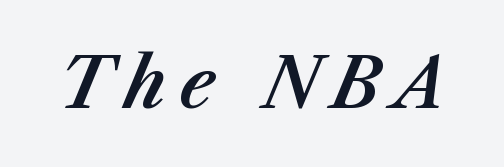
No word sits above an underline. A typesetter would call this proportional, since set widths differ per character. Every character sits at an angle, as italics do. The letterforms stand isolated, each surrounded by extra space.
